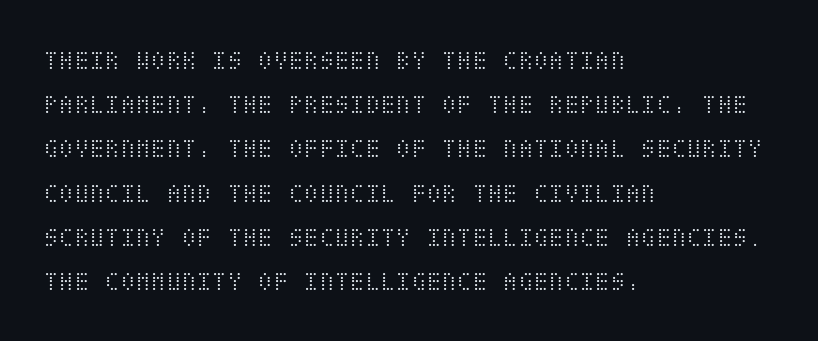
The image shows 28 px light, condensed type, upright; set left-aligned, normal line spacing (1.58x), normal letter spacing, not underlined; medium stroke contrast and a large x-height.
